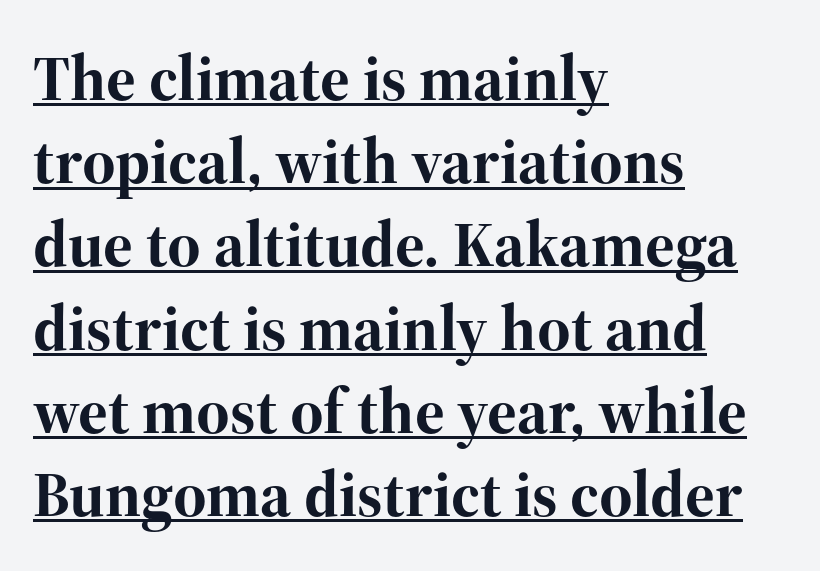
Q: Is the text bold? A: Yes.
Q: Is the text italic (slanted)? A: No, it is upright.
Q: Is the typeface a serif or a sans-serif typeface? A: Serif.
Q: Is the text underlined? A: Yes.
Q: How is the paragraph aligned? A: Left-aligned.
Q: Is the spacing between letters normal or unusually wide? A: Normal.
Q: Is the spacing between lines tight, normal or loose? A: Normal.
Q: Width (condensed, normal, or wide)? A: Normal.
Q: Stroke contrast? A: High.
Q: x-height? A: Medium.
Q: Monospaced? A: No.
